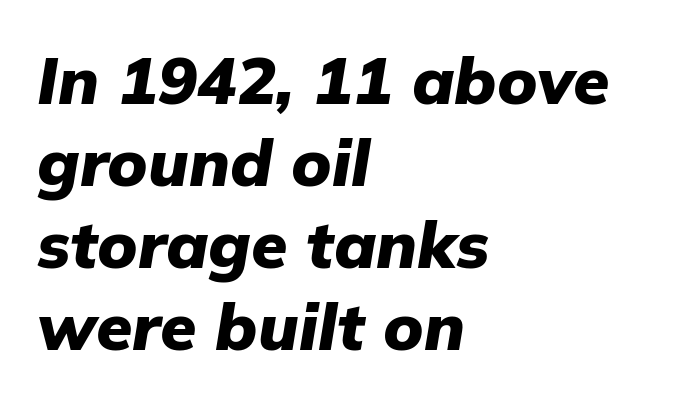
No word sits above an underline. Set as a true bold cut, around the 700 mark. Every row of glyphs begins at an identical x-position on the left. Words appear dense and cohesive because spacing is normal. Style check: oblique.
